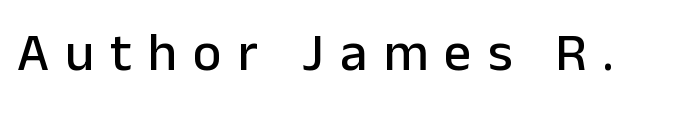
The image shows 54 px sans-serif type, upright; set unusually wide letter spacing (+0.3 em), not underlined; low stroke contrast and a medium x-height.
